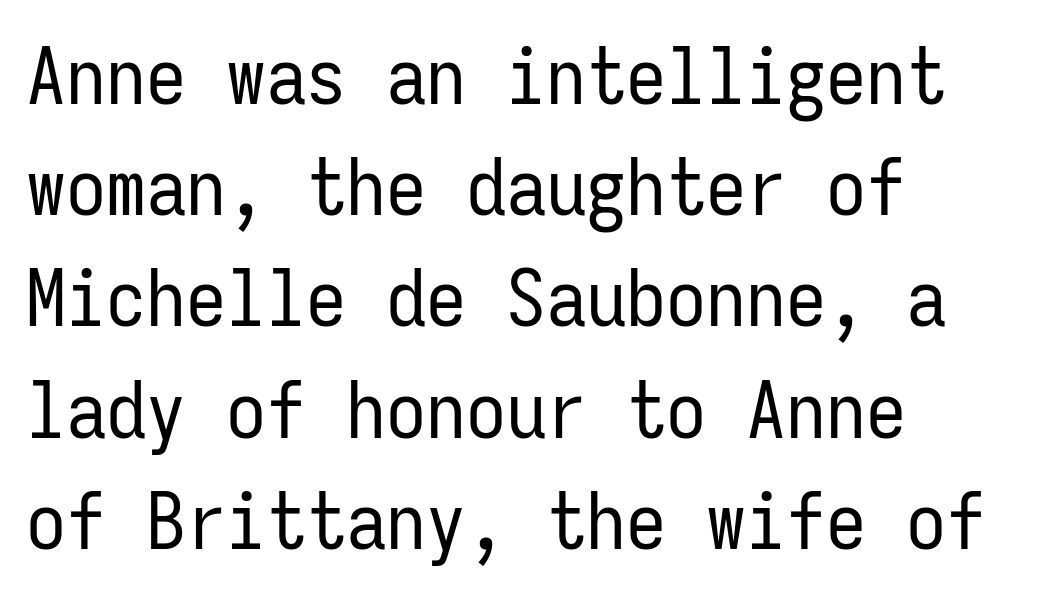
{"serif": "no", "italic": "no", "bold": "no", "weight": "regular", "width": "condensed", "stroke_contrast": "low", "x_height": "medium", "monospaced": "yes", "underline": "no", "align": "left", "line_spacing": "normal", "line_spacing_ratio": 1.39, "letter_spacing": "normal", "letter_spacing_em": 0.0, "glyph_px": 80}
